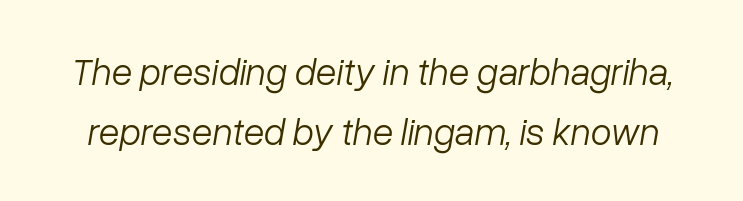
The image shows 38 px light type, italic (leaning right); set normal line spacing (1.59x), normal letter spacing, not underlined; low stroke contrast and a medium x-height.
